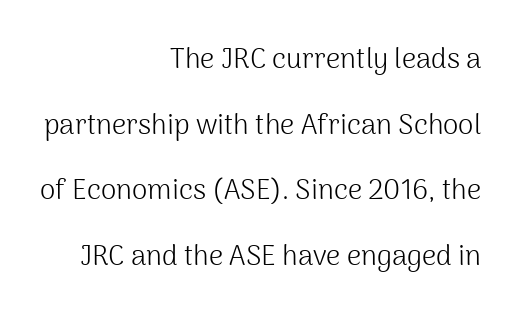
{"serif": "no", "italic": "no", "bold": "no", "weight": "light", "width": "normal", "stroke_contrast": "medium", "x_height": "medium", "monospaced": "no", "underline": "no", "align": "right", "line_spacing": "loose", "line_spacing_ratio": 2.34, "letter_spacing": "normal", "letter_spacing_em": 0.0, "glyph_px": 28}
